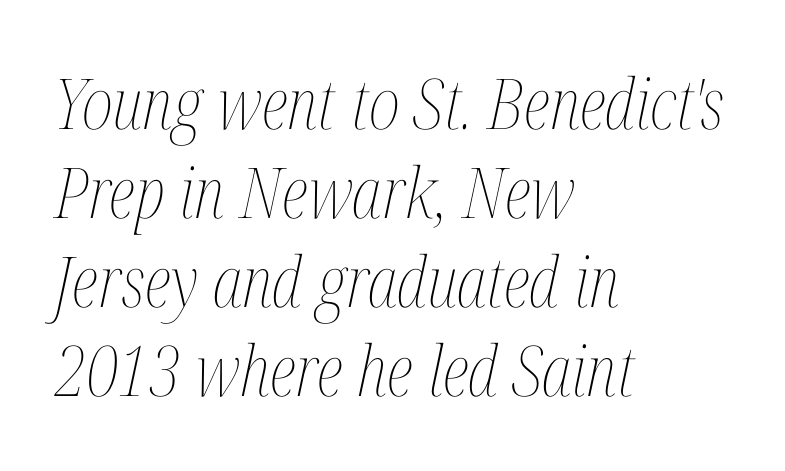
The image shows 70 px thin, condensed type, italic (leaning right); set left-aligned, normal line spacing (1.27x), normal letter spacing, not underlined; medium stroke contrast and a medium x-height.
